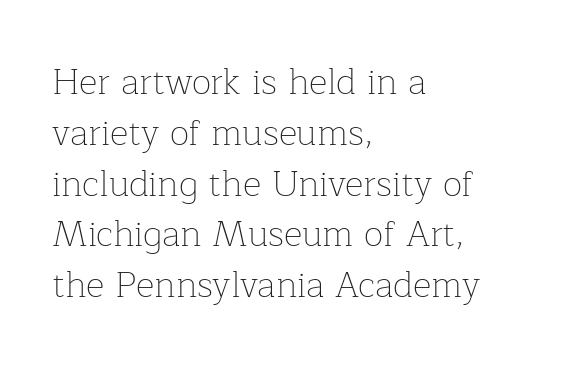
The image shows 36 px thin serif type, upright; set left-aligned, normal line spacing (1.41x), normal letter spacing, not underlined; low stroke contrast and a medium x-height.
